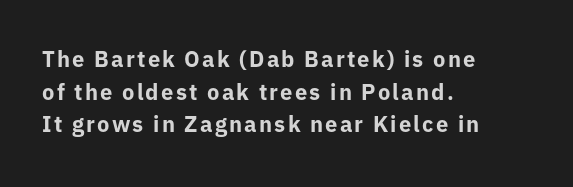
Q: Is the text bold? A: Yes.
Q: Is the text italic (slanted)? A: No, it is upright.
Q: Is the text underlined? A: No.
Q: How is the paragraph aligned? A: Left-aligned.
Q: Is the spacing between lines tight, normal or loose? A: Normal.
